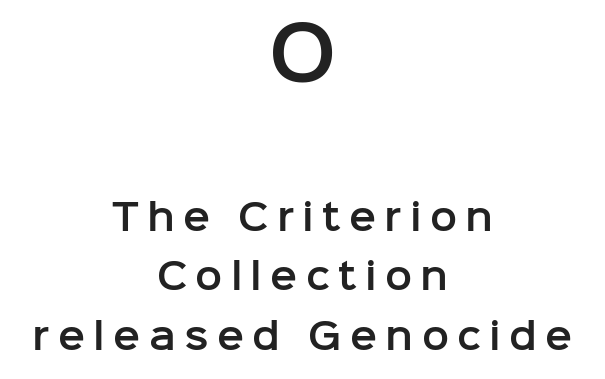
{"serif": "no", "italic": "no", "width": "normal", "stroke_contrast": "low", "x_height": "medium", "monospaced": "no", "underline": "no", "align": "center", "line_spacing": "normal", "line_spacing_ratio": 1.65, "letter_spacing": "wide", "letter_spacing_em": 0.23, "larger_block": "first", "size_ratio": 2.03, "glyph_px": 73}
